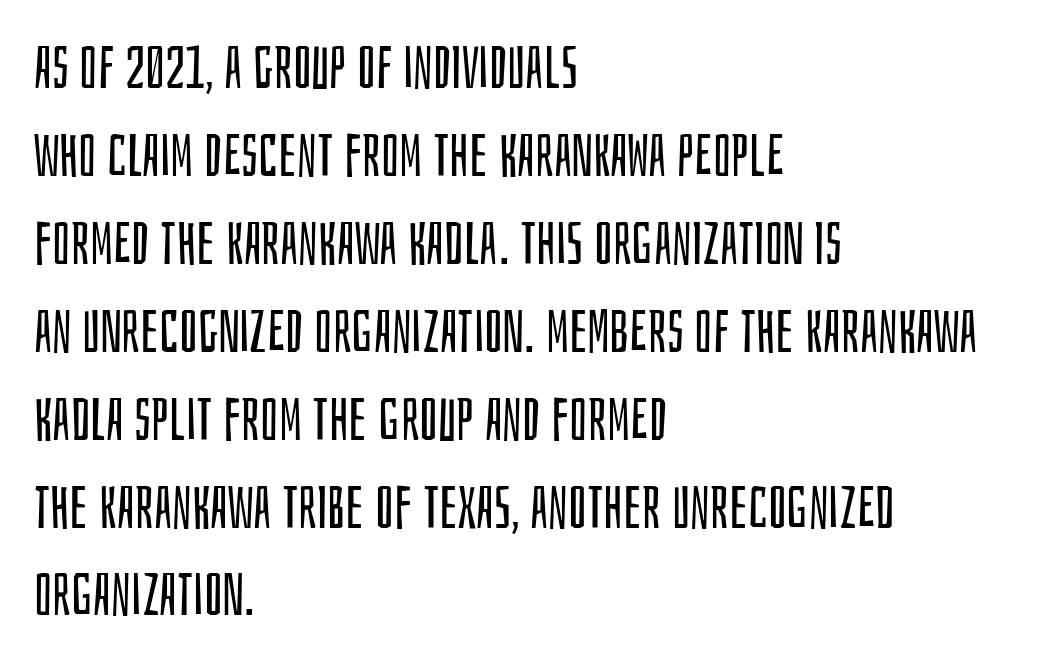
Q: Is the text bold? A: No.
Q: Is the text italic (slanted)? A: No, it is upright.
Q: Is the typeface a serif or a sans-serif typeface? A: Sans-serif.
Q: Is the text underlined? A: No.
Q: How is the paragraph aligned? A: Left-aligned.
Q: Is the spacing between letters normal or unusually wide? A: Normal.
Q: Is the spacing between lines tight, normal or loose? A: Normal.
Q: Width (condensed, normal, or wide)? A: Condensed.
Q: Stroke contrast? A: Low.
Q: x-height? A: Large.
Q: Monospaced? A: No.
